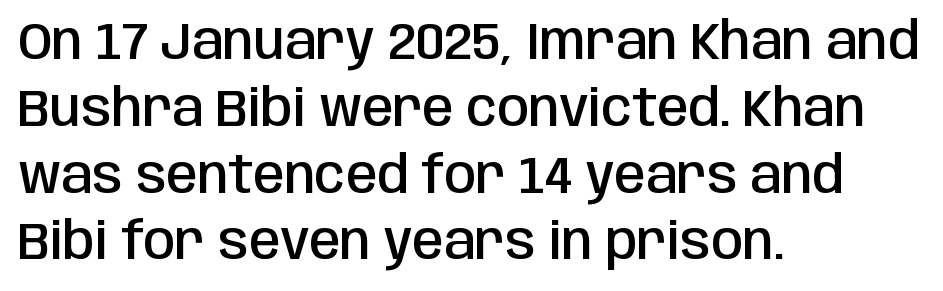
Q: Is the text bold? A: Semi-bold.
Q: Is the text italic (slanted)? A: No, it is upright.
Q: Is the typeface a serif or a sans-serif typeface? A: Sans-serif.
Q: Is the text underlined? A: No.
Q: How is the paragraph aligned? A: Left-aligned.
Q: Is the spacing between letters normal or unusually wide? A: Normal.
Q: Is the spacing between lines tight, normal or loose? A: Normal.
Q: Width (condensed, normal, or wide)? A: Condensed.
Q: Stroke contrast? A: Low.
Q: x-height? A: Large.
Q: Monospaced? A: No.
